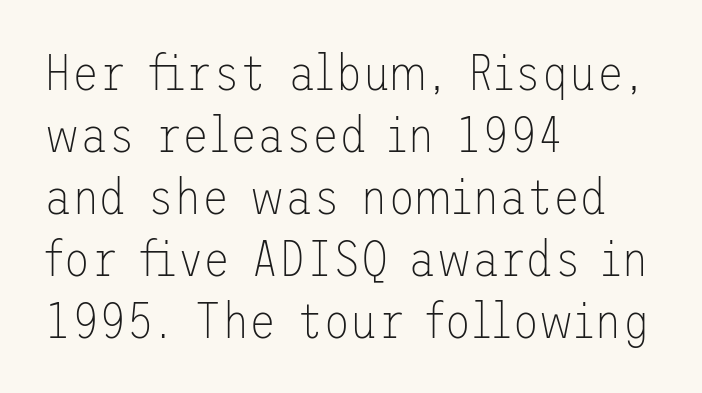
The image shows 50 px thin sans-serif type, upright; set left-aligned, line spacing 1.24x, normal letter spacing, not underlined; low stroke contrast and a medium x-height.
